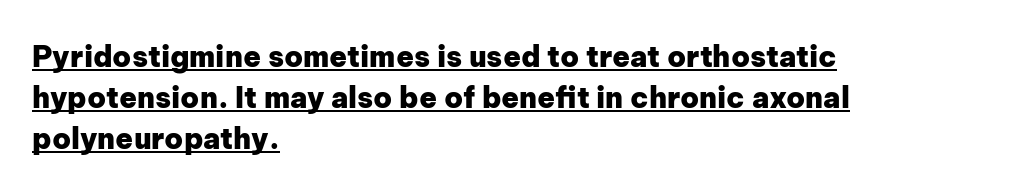
The image shows 29 px heavy sans-serif type, upright; set left-aligned, normal line spacing (1.42x), normal letter spacing, underlined; low stroke contrast and a medium x-height.
